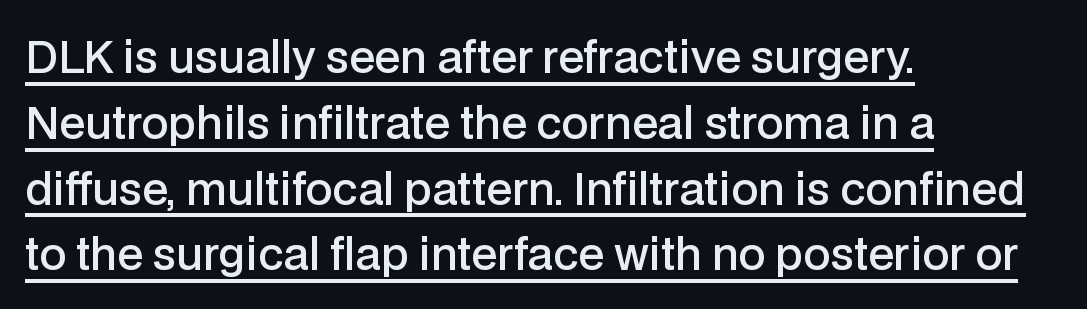
{"serif": "no", "italic": "no", "bold": "semi", "weight": "semibold", "width": "normal", "stroke_contrast": "low", "x_height": "medium", "monospaced": "no", "underline": "yes", "align": "left", "line_spacing": "normal", "line_spacing_ratio": 1.53, "letter_spacing": "normal", "letter_spacing_em": 0.0, "glyph_px": 43}
